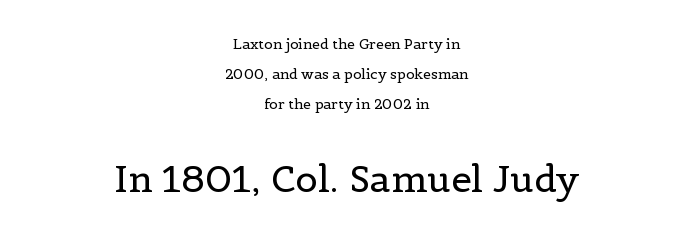
{"serif": "yes", "italic": "no", "bold": "no", "weight": "regular", "width": "normal", "x_height": "medium", "monospaced": "no", "underline": "no", "align": "center", "line_spacing": "loose", "line_spacing_ratio": 2.16, "letter_spacing": "normal", "letter_spacing_em": 0.0, "larger_block": "second", "size_ratio": 2.64, "glyph_px": 37}
